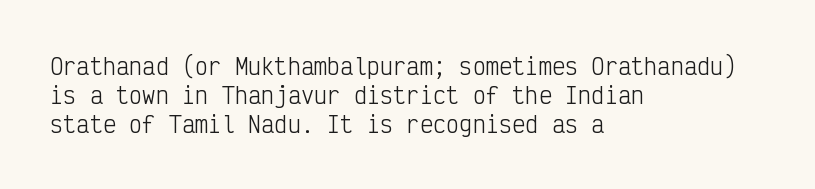
The image shows 22 px text type, upright; set left-aligned, normal line spacing (1.31x), normal letter spacing, not underlined.
